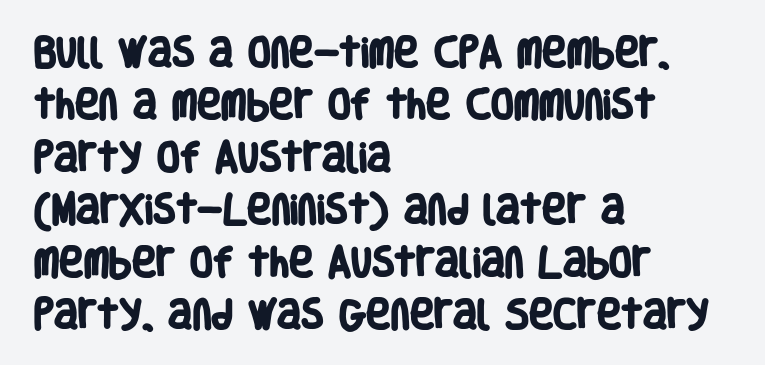
Q: Is the text bold? A: Yes.
Q: Is the typeface a serif or a sans-serif typeface? A: Sans-serif.
Q: Is the text underlined? A: No.
Q: How is the paragraph aligned? A: Left-aligned.
Q: Is the spacing between letters normal or unusually wide? A: Normal.
Q: Is the spacing between lines tight, normal or loose? A: Normal.
Q: Width (condensed, normal, or wide)? A: Condensed.
Q: Stroke contrast? A: Low.
Q: x-height? A: Large.
Q: Monospaced? A: No.
